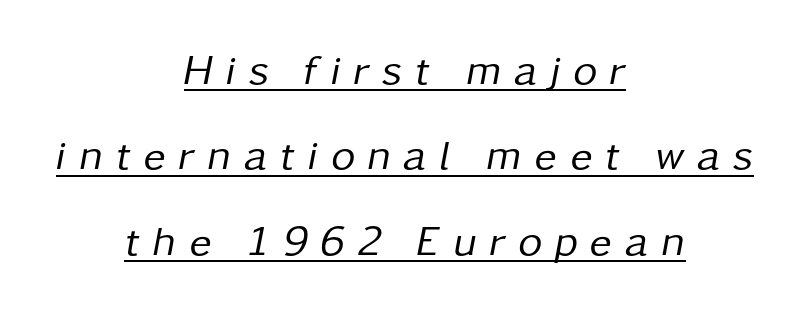
Q: Is the text bold? A: No.
Q: Is the text italic (slanted)? A: Yes, it leans right by about 11 degrees.
Q: Is the text underlined? A: Yes.
Q: How is the paragraph aligned? A: Centered.
Q: Is the spacing between letters normal or unusually wide? A: Unusually wide.
Q: Is the spacing between lines tight, normal or loose? A: Loose.
Q: Width (condensed, normal, or wide)? A: Normal.
Q: Stroke contrast? A: Low.
Q: x-height? A: Medium.
Q: Monospaced? A: No.
